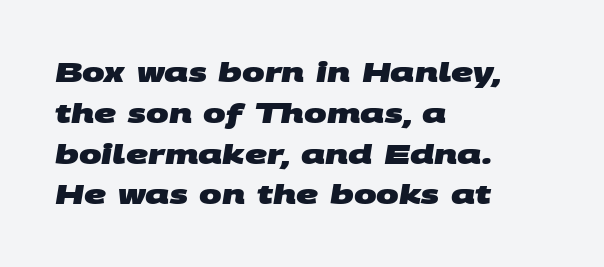
If you drew a ruler down the left edge, every line would touch it. Tracking value appears to be zero — textbook default spacing. In terms of weight, the rendering is a true, heavy bold. Horizontal bands of white between lines are of average thickness.
